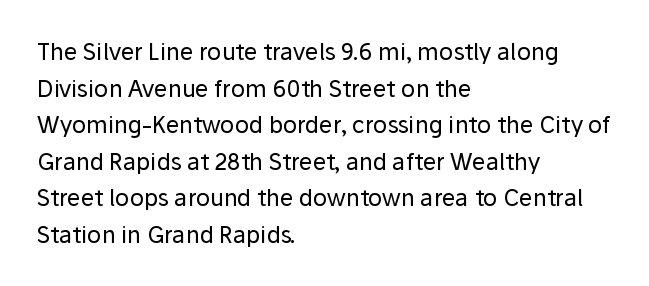
Notice how descenders clear the ascenders below comfortably — that's standard leading. Heft: none added — not bold. Posture: upright roman. The tracking reads as untouched default to a designer's eye. If you drew a ruler down the left edge, every line would touch it.
